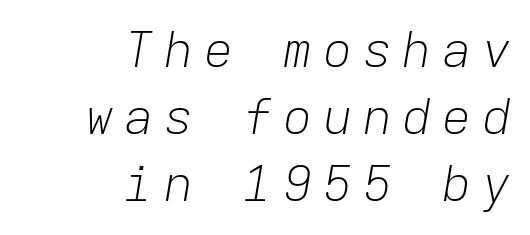
Q: Is the text bold? A: No.
Q: Is the text italic (slanted)? A: Yes, it leans right by about 9 degrees.
Q: Is the text underlined? A: No.
Q: How is the paragraph aligned? A: Right-aligned.
Q: Is the spacing between letters normal or unusually wide? A: Unusually wide.
Q: Is the spacing between lines tight, normal or loose? A: Normal.
Q: Width (condensed, normal, or wide)? A: Normal.
Q: Stroke contrast? A: Low.
Q: x-height? A: Medium.
Q: Monospaced? A: Yes.
